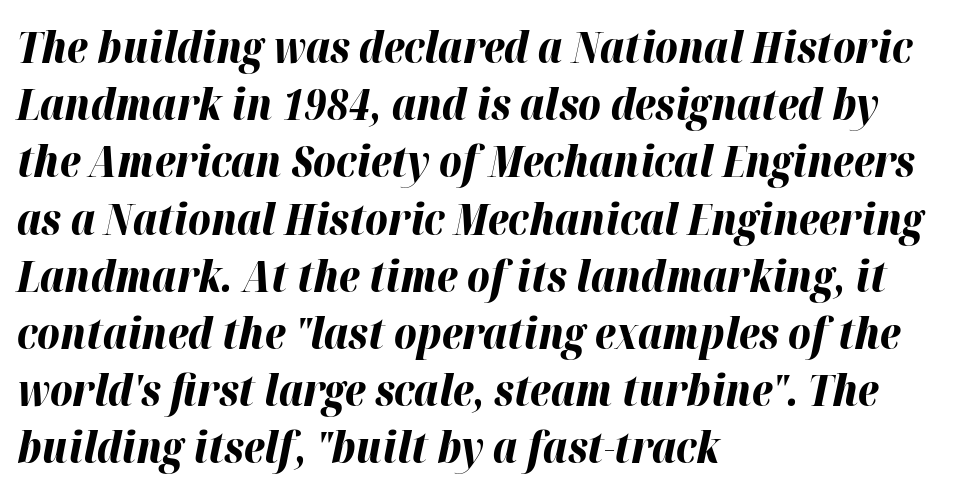
{"italic": "yes", "lean": "right", "slant_degrees": 12, "bold": "yes", "weight": "bold", "width": "normal", "stroke_contrast": "high", "x_height": "medium", "monospaced": "no", "underline": "no", "align": "left", "line_spacing": "normal", "line_spacing_ratio": 1.33, "letter_spacing": "normal", "letter_spacing_em": 0.0, "glyph_px": 43}
